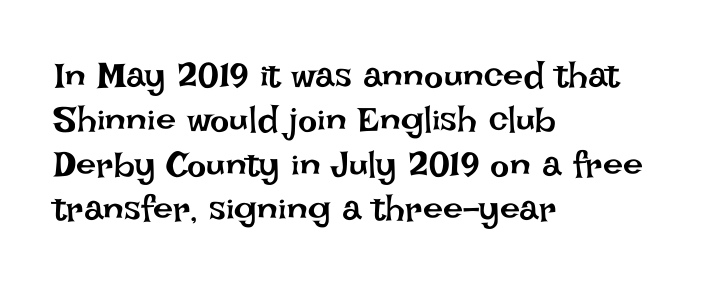
The image shows 36 px regular-weight type, upright; set left-aligned, line spacing 1.23x, normal letter spacing, not underlined; low stroke contrast and a large x-height.
